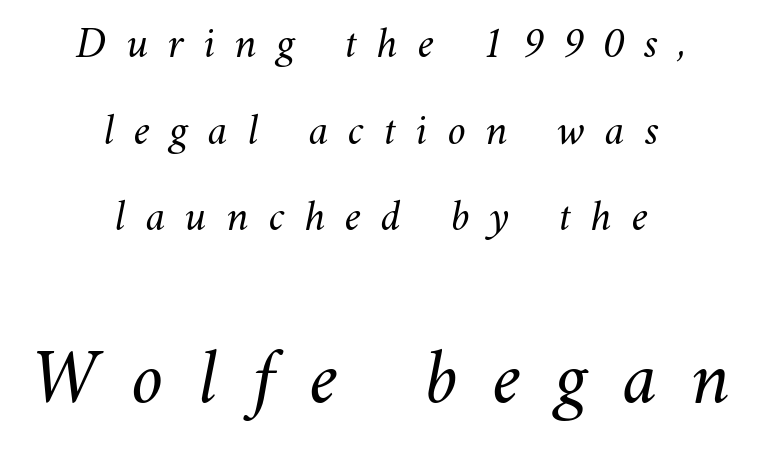
Q: Is the text bold? A: No.
Q: Is the text italic (slanted)? A: Yes, it leans right by about 11 degrees.
Q: Is the text underlined? A: No.
Q: How is the paragraph aligned? A: Centered.
Q: Is the spacing between letters normal or unusually wide? A: Unusually wide.
Q: Is the spacing between lines tight, normal or loose? A: Loose.
Q: Which block of text is set in a larger size, the first (top) or the second (bottom)? A: The second (bottom) one.
Q: Width (condensed, normal, or wide)? A: Normal.
Q: Stroke contrast? A: Medium.
Q: x-height? A: Small.
Q: Monospaced? A: No.
